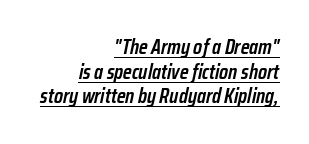
{"italic": "yes", "lean": "right", "slant_degrees": 12, "bold": "semi", "underline": "yes", "align": "right", "line_spacing_ratio": 1.17, "letter_spacing": "normal", "letter_spacing_em": 0.0, "glyph_px": 21}
